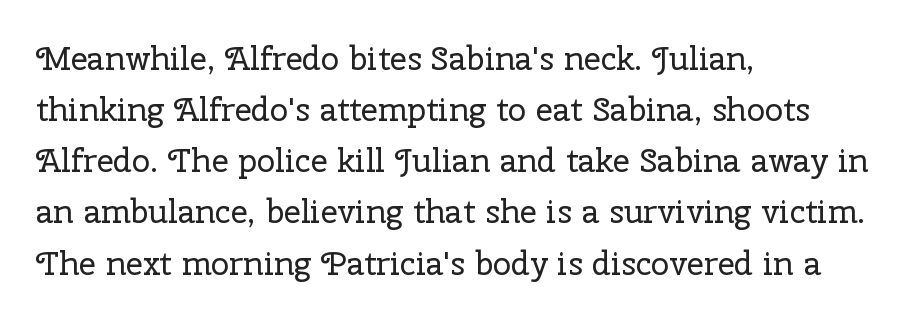
{"serif": "yes", "italic": "no", "bold": "no", "weight": "regular", "width": "normal", "stroke_contrast": "low", "x_height": "medium", "monospaced": "no", "underline": "no", "align": "left", "line_spacing": "normal", "line_spacing_ratio": 1.55, "letter_spacing": "normal", "letter_spacing_em": 0.0, "glyph_px": 33}
